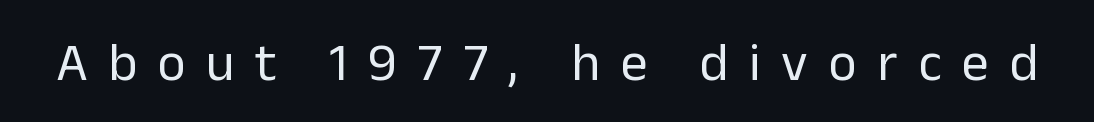
Q: Is the text bold? A: No.
Q: Is the text italic (slanted)? A: No, it is upright.
Q: Is the typeface a serif or a sans-serif typeface? A: Sans-serif.
Q: Is the text underlined? A: No.
Q: Is the spacing between letters normal or unusually wide? A: Unusually wide.
Q: Width (condensed, normal, or wide)? A: Normal.
Q: Stroke contrast? A: Low.
Q: x-height? A: Medium.
Q: Monospaced? A: No.
